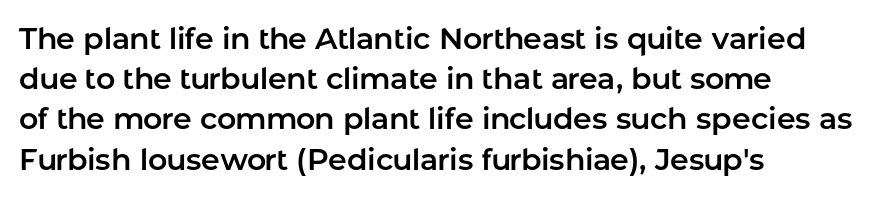
A typesetter would mark this as roman, not italic. The ragged edge is on the right, which tells us the setting is flush left. The lines sit at an ordinary, default distance from one another. The face used here is a sans, in the tradition of grotesques and geometrics.
